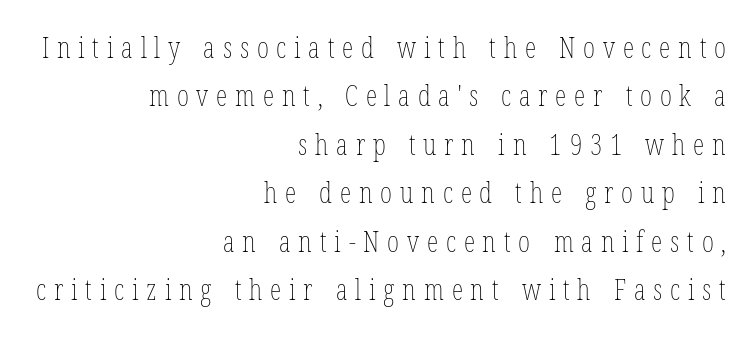
The letters advance in unequal steps, a hallmark of proportional type. These lines sit exactly where default settings would place them. Honestly, the letter spacing is so wide it's the main thing you notice. Is the block centered? No — it sits flush against the right margin. These glyphs show unthickened strokes, regular width or finer. Rule under the text: the space is simply empty.
